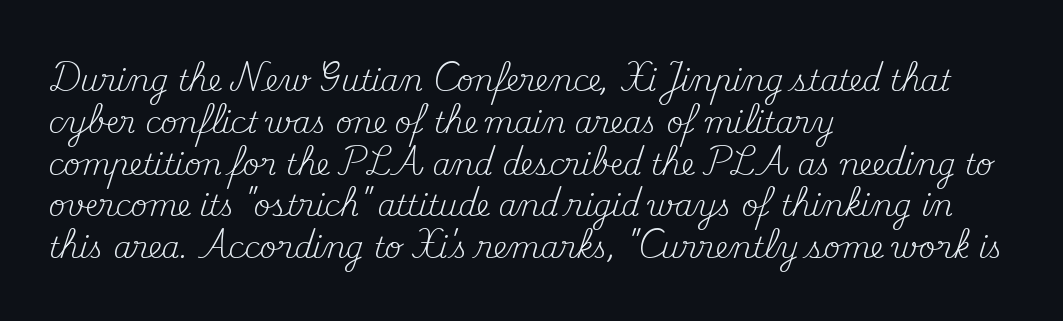
{"serif": "yes", "bold": "no", "weight": "regular", "width": "normal", "stroke_contrast": "medium", "x_height": "small", "monospaced": "no", "underline": "no", "align": "left", "line_spacing": "normal", "line_spacing_ratio": 1.44, "letter_spacing": "normal", "letter_spacing_em": 0.0, "glyph_px": 29}
